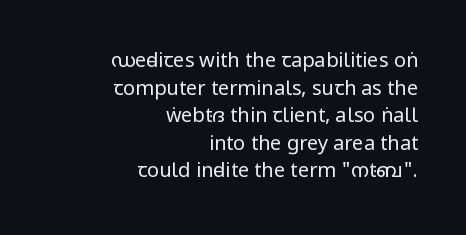
The image shows 20 px text type, upright; set right-aligned, normal line spacing (1.38x), normal letter spacing, not underlined.
